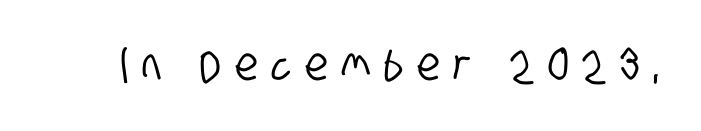
Q: Is the typeface a serif or a sans-serif typeface? A: Sans-serif.
Q: Is the text underlined? A: No.
Q: Is the spacing between letters normal or unusually wide? A: Unusually wide.
Q: Width (condensed, normal, or wide)? A: Condensed.
Q: Stroke contrast? A: Low.
Q: x-height? A: Large.
Q: Monospaced? A: No.
